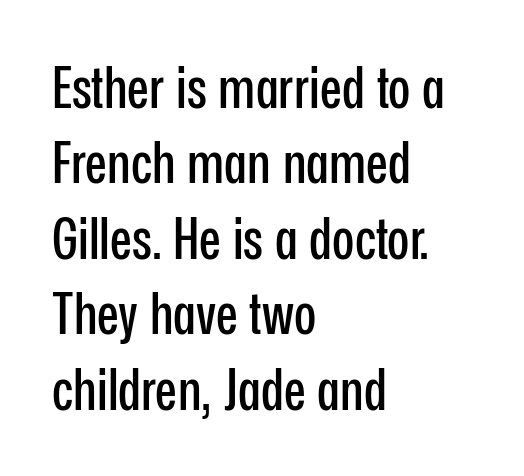
Q: Is the text italic (slanted)? A: No, it is upright.
Q: Is the typeface a serif or a sans-serif typeface? A: Sans-serif.
Q: Is the text underlined? A: No.
Q: How is the paragraph aligned? A: Left-aligned.
Q: Is the spacing between letters normal or unusually wide? A: Normal.
Q: Is the spacing between lines tight, normal or loose? A: Normal.
Q: Width (condensed, normal, or wide)? A: Condensed.
Q: Stroke contrast? A: Low.
Q: x-height? A: Medium.
Q: Monospaced? A: No.
